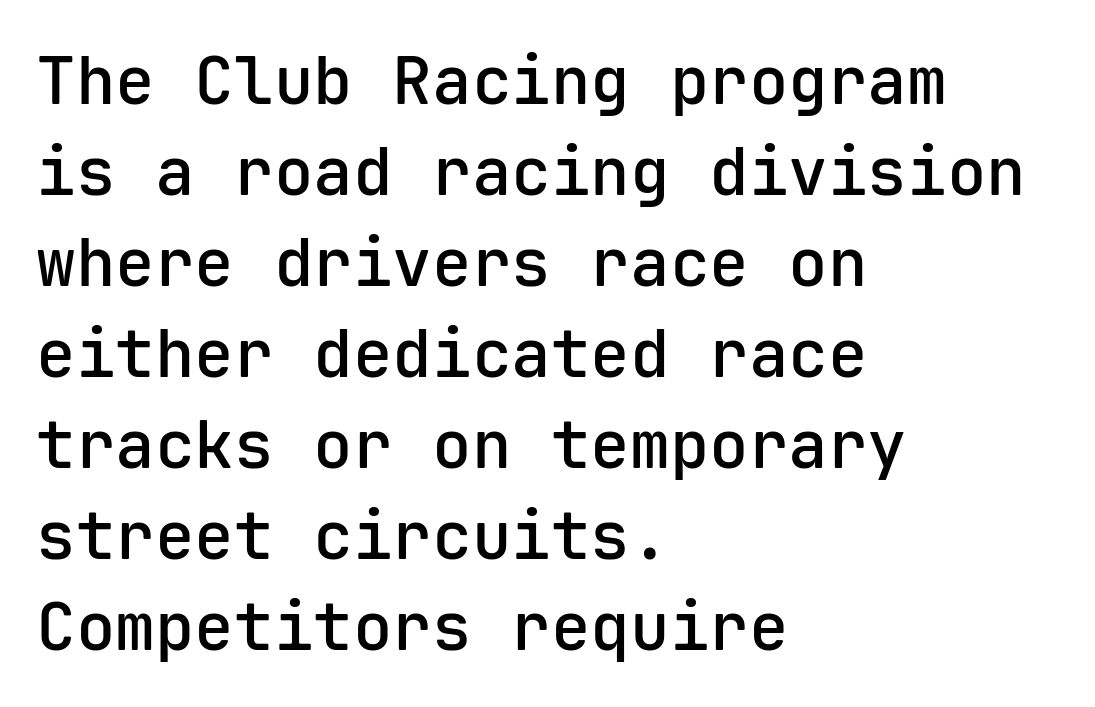
The image shows 66 px semibold sans-serif type, upright, monospaced; set left-aligned, normal line spacing (1.38x), normal letter spacing, not underlined; low stroke contrast and a medium x-height.
